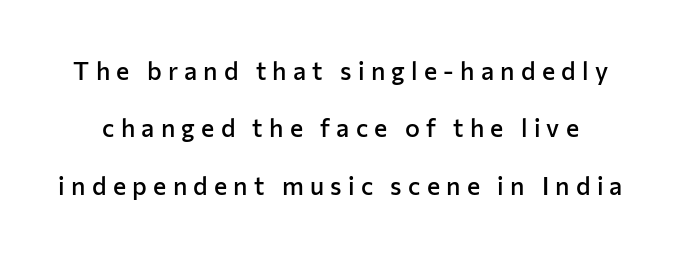
This is moderately heavy type, rendered in semibold. Anything drawn beneath the words? Only blank space. A typesetter would call this leading open, well beyond the default. This rendering widens character spacing well past its baseline value. When letters stand straight like this, we call the style roman or upright.
